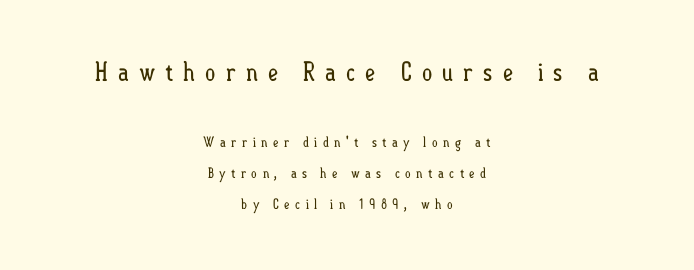
The strokes are not fattened; the text isn't bold. The words here are not underlined. Tracking here is generous; glyphs stand well apart from one another. Typeset on center — no edge is straight. The upper block of text is set noticeably larger than the block beneath it.
